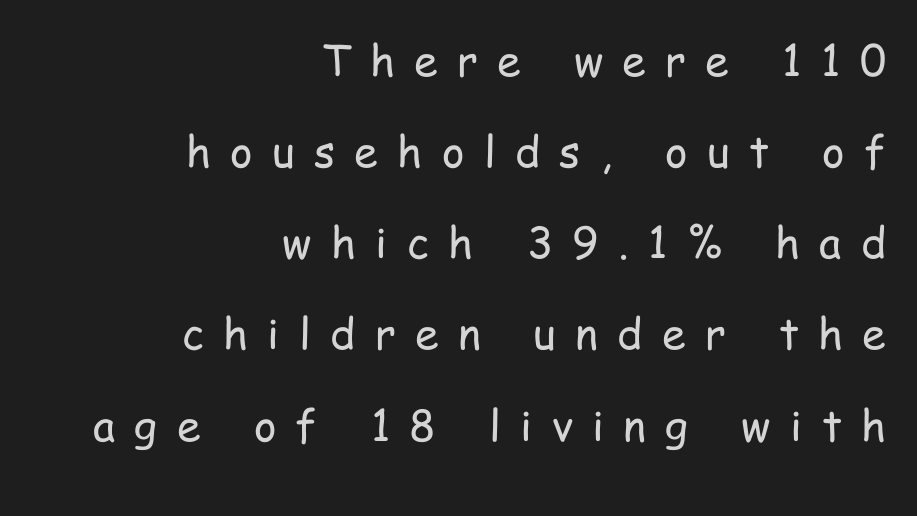
The image shows 43 px regular-weight, condensed sans-serif type, upright; set right-aligned, loose line spacing (2.12x), unusually wide letter spacing (+0.45 em), not underlined; low stroke contrast and a medium x-height.
